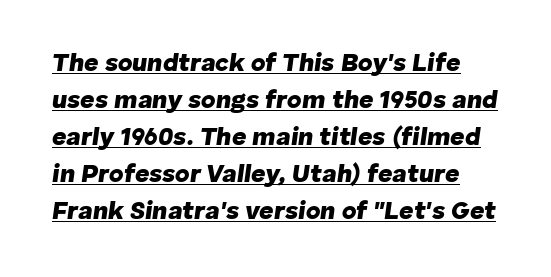
A continuous stroke trails under the words, as in a hyperlink. I'd describe the lettering as bold — thick and assertive. Tall strokes in this sample are angled rather than plumb. Between one letter and the next there's only the usual sliver of space. Evenly set lines give the paragraph a standard silhouette.
